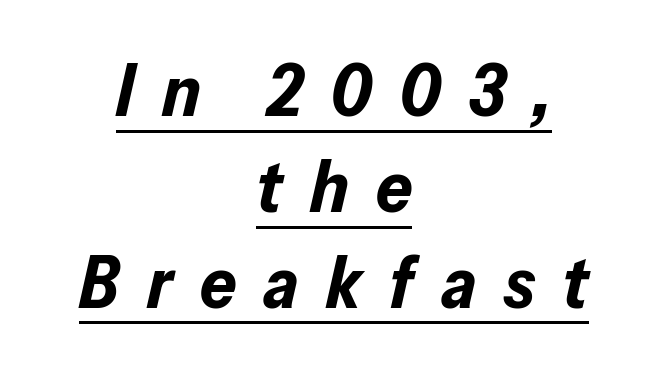
{"italic": "yes", "lean": "right", "slant_degrees": 13, "bold": "yes", "weight": "bold", "width": "normal", "stroke_contrast": "low", "x_height": "medium", "monospaced": "no", "underline": "yes", "align": "center", "line_spacing": "normal", "line_spacing_ratio": 1.33, "letter_spacing": "wide", "letter_spacing_em": 0.38, "glyph_px": 72}
